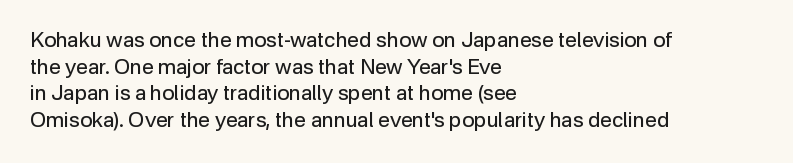
{"italic": "no", "bold": "no", "underline": "no", "align": "left", "line_spacing": "normal", "line_spacing_ratio": 1.27, "letter_spacing": "normal", "letter_spacing_em": 0.0, "glyph_px": 21}
